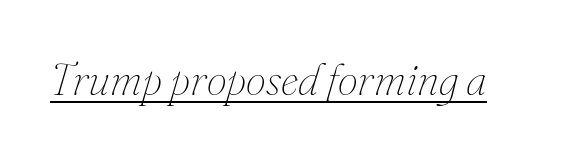
Q: Is the text bold? A: No.
Q: Is the text italic (slanted)? A: Yes, it leans right by about 16 degrees.
Q: Is the text underlined? A: Yes.
Q: Is the spacing between letters normal or unusually wide? A: Normal.
Q: Width (condensed, normal, or wide)? A: Normal.
Q: Stroke contrast? A: Medium.
Q: x-height? A: Small.
Q: Monospaced? A: No.
